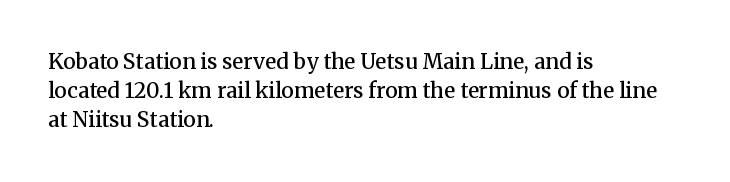
Q: Is the text bold? A: Semi-bold.
Q: Is the text italic (slanted)? A: No, it is upright.
Q: Is the text underlined? A: No.
Q: How is the paragraph aligned? A: Left-aligned.
Q: Is the spacing between letters normal or unusually wide? A: Normal.
Q: Is the spacing between lines tight, normal or loose? A: Normal.
